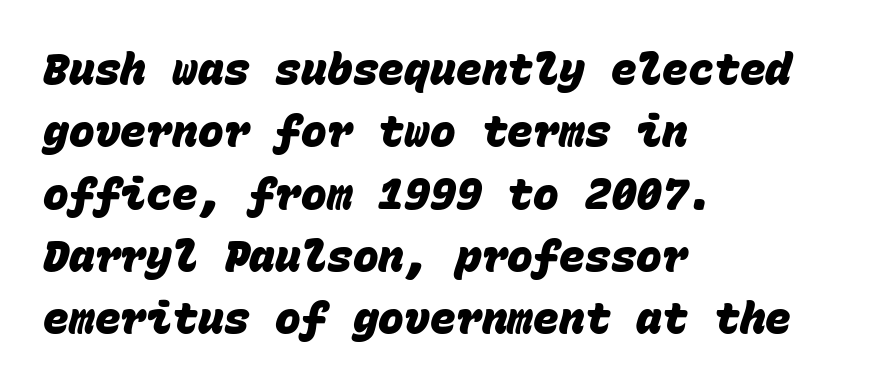
Q: Is the text bold? A: Yes.
Q: Is the typeface a serif or a sans-serif typeface? A: Sans-serif.
Q: Is the text underlined? A: No.
Q: How is the paragraph aligned? A: Left-aligned.
Q: Is the spacing between letters normal or unusually wide? A: Normal.
Q: Is the spacing between lines tight, normal or loose? A: Normal.
Q: Width (condensed, normal, or wide)? A: Normal.
Q: Stroke contrast? A: Low.
Q: x-height? A: Large.
Q: Monospaced? A: Yes.
